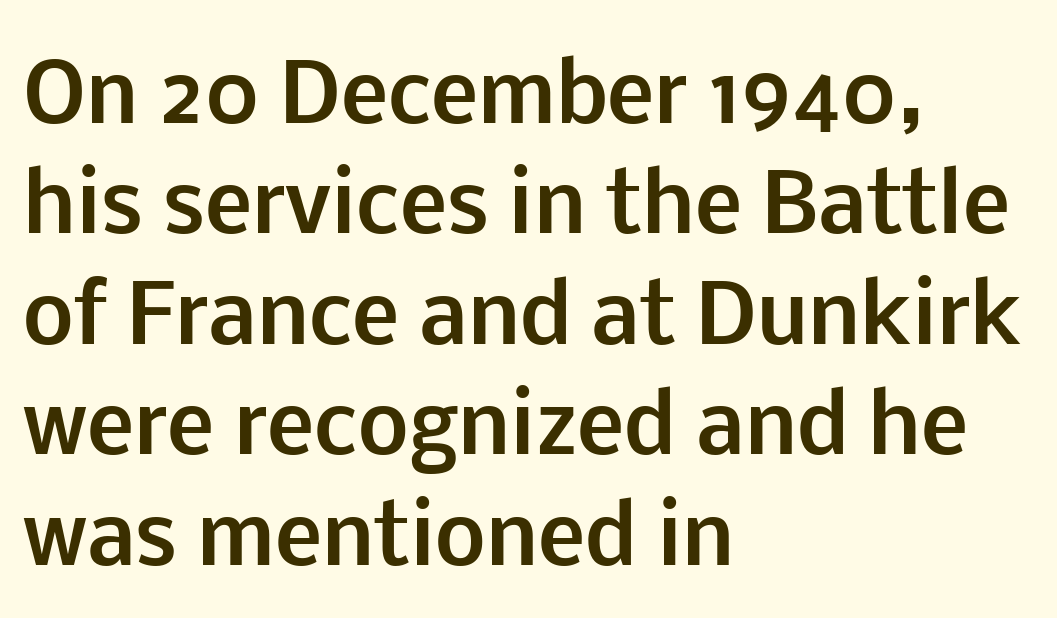
Q: Is the text bold? A: Yes.
Q: Is the text italic (slanted)? A: No, it is upright.
Q: Is the typeface a serif or a sans-serif typeface? A: Sans-serif.
Q: Is the text underlined? A: No.
Q: How is the paragraph aligned? A: Left-aligned.
Q: Is the spacing between letters normal or unusually wide? A: Normal.
Q: Is the spacing between lines tight, normal or loose? A: Normal.
Q: Width (condensed, normal, or wide)? A: Normal.
Q: Stroke contrast? A: Low.
Q: x-height? A: Medium.
Q: Monospaced? A: No.
